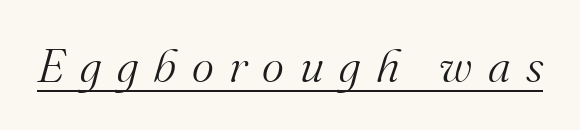
{"serif": "yes", "italic": "yes", "lean": "right", "slant_degrees": 16, "bold": "no", "weight": "light", "width": "normal", "stroke_contrast": "medium", "x_height": "small", "monospaced": "no", "underline": "yes", "letter_spacing": "wide", "letter_spacing_em": 0.33, "glyph_px": 47}
